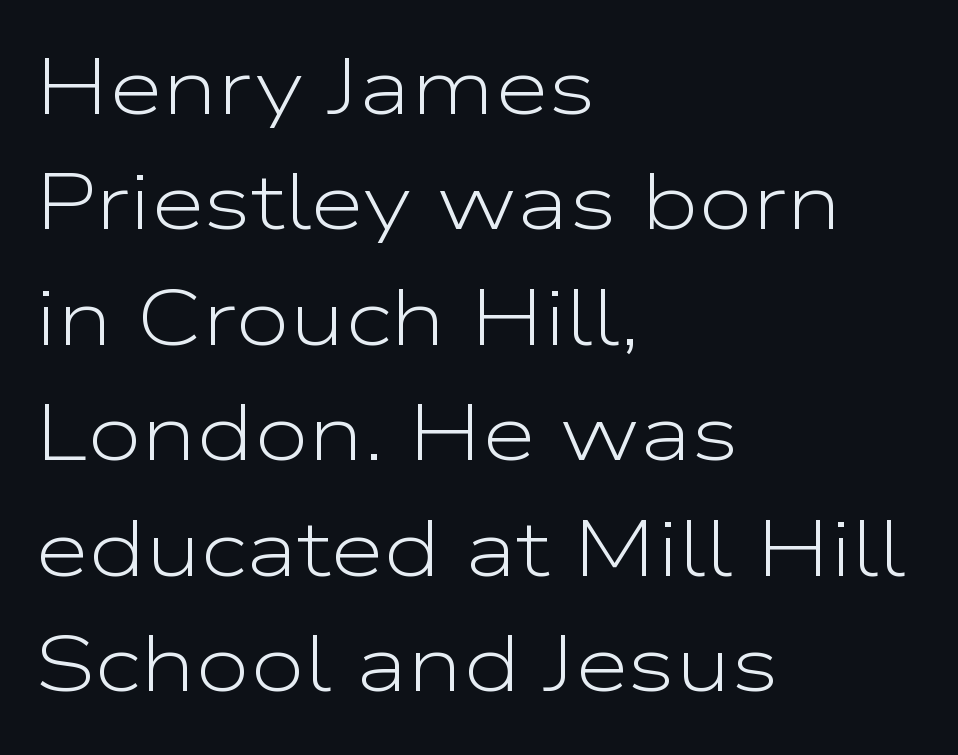
Q: Is the text bold? A: No.
Q: Is the text italic (slanted)? A: No, it is upright.
Q: Is the typeface a serif or a sans-serif typeface? A: Sans-serif.
Q: Is the text underlined? A: No.
Q: How is the paragraph aligned? A: Left-aligned.
Q: Is the spacing between letters normal or unusually wide? A: Normal.
Q: Is the spacing between lines tight, normal or loose? A: Normal.
Q: Width (condensed, normal, or wide)? A: Wide.
Q: Stroke contrast? A: Low.
Q: x-height? A: Medium.
Q: Monospaced? A: No.
